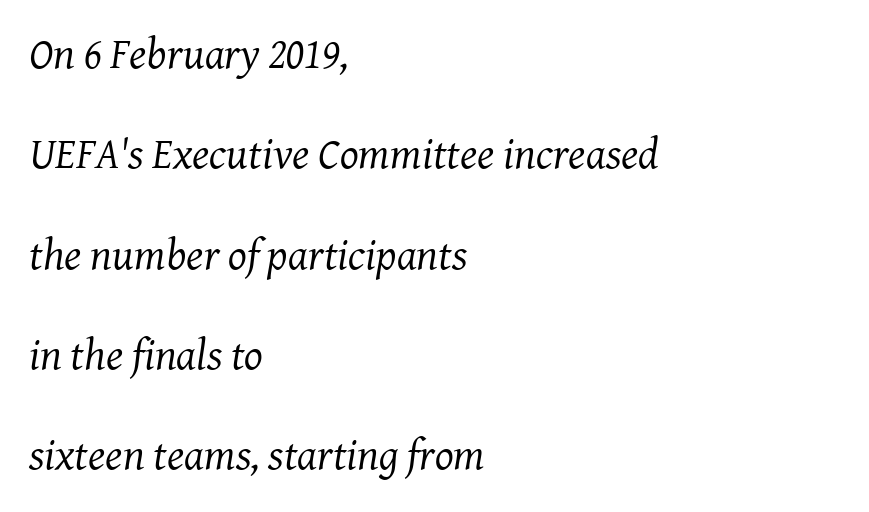
The image shows 44 px regular-weight serif type, italic (leaning right); set left-aligned, loose line spacing (2.28x), normal letter spacing, not underlined; medium stroke contrast and a medium x-height.
